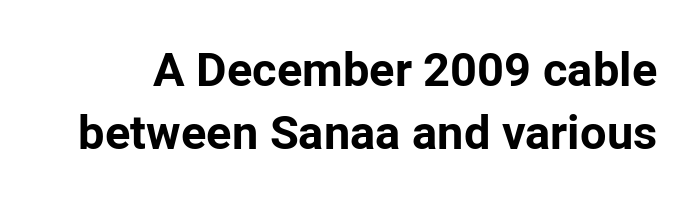
{"serif": "no", "italic": "no", "bold": "yes", "weight": "bold", "width": "normal", "stroke_contrast": "low", "x_height": "medium", "monospaced": "no", "underline": "no", "line_spacing": "normal", "line_spacing_ratio": 1.35, "letter_spacing": "normal", "letter_spacing_em": 0.0, "glyph_px": 47}
